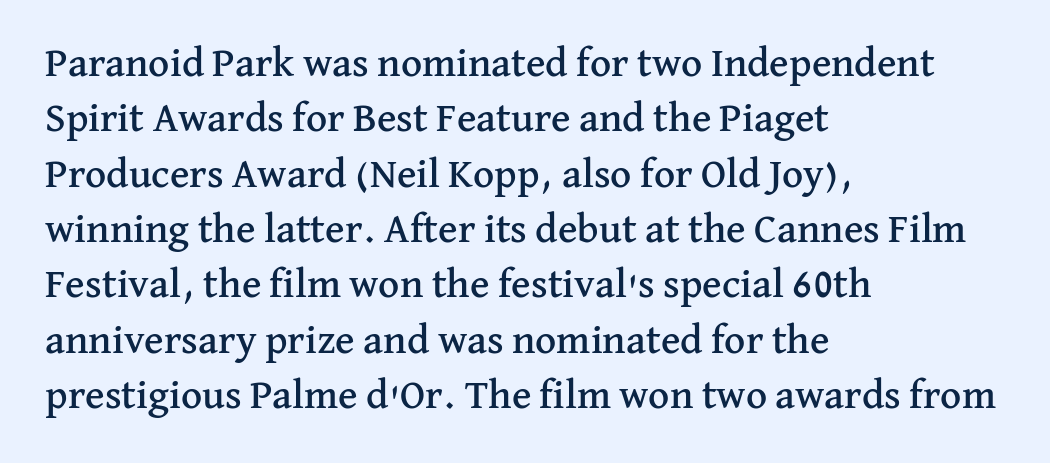
Q: Is the text italic (slanted)? A: No, it is upright.
Q: Is the typeface a serif or a sans-serif typeface? A: Serif.
Q: Is the text underlined? A: No.
Q: How is the paragraph aligned? A: Left-aligned.
Q: Is the spacing between letters normal or unusually wide? A: Normal.
Q: Is the spacing between lines tight, normal or loose? A: Normal.
Q: Width (condensed, normal, or wide)? A: Normal.
Q: Stroke contrast? A: Medium.
Q: x-height? A: Medium.
Q: Monospaced? A: No.
